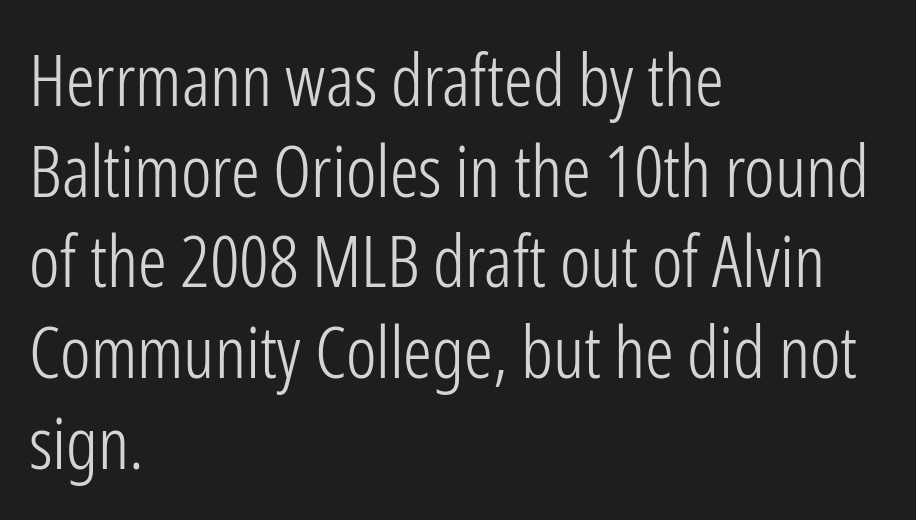
The image shows 72 px light, condensed sans-serif type, upright; set left-aligned, normal line spacing (1.26x), normal letter spacing, not underlined; low stroke contrast and a medium x-height.
